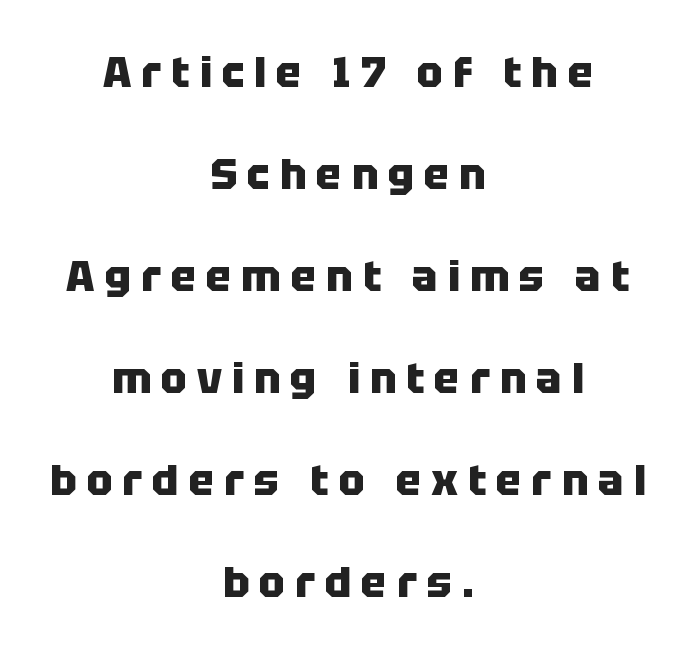
Each word looks stretched out because of the extra space between its letters. Check the space under the baseline: it is left empty. The passage shown stacks its lines with a broad gap. Classification — sans serif. Do the characters align in a grid? No, the font is proportional. When letters stand straight like this, we call the style roman or upright.
